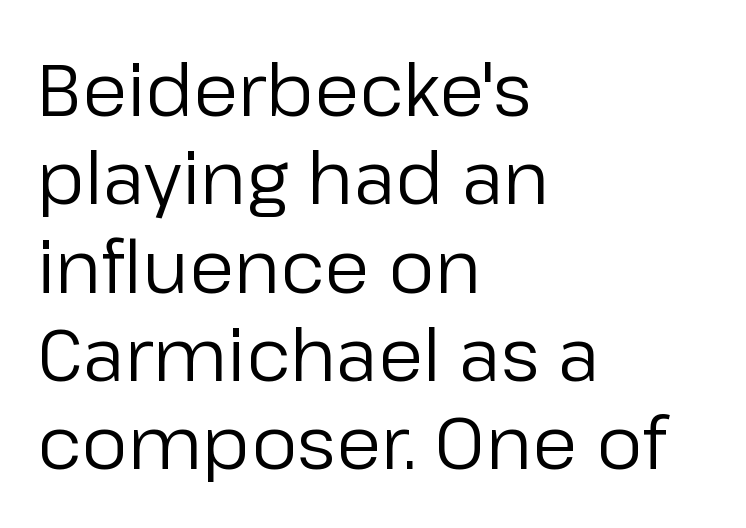
In terms of letterspacing, this is plain default setting. The compositor pushed each line to the left boundary. Here the designer chose a conventional face with non-uniform glyph widths. You can tell from the bare stems that sans-serif type was used. Does the lettering tilt? It doesn't — this is upright. Unmarked baselines from the first word to the last.
